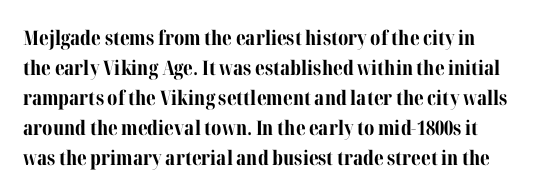
Style check: upright. Honestly, the row spacing looks completely unremarkable. Weight check: bold — yes, fully. Tracking value appears to be zero — textbook default spacing. The foot of each line stays bare and open.
